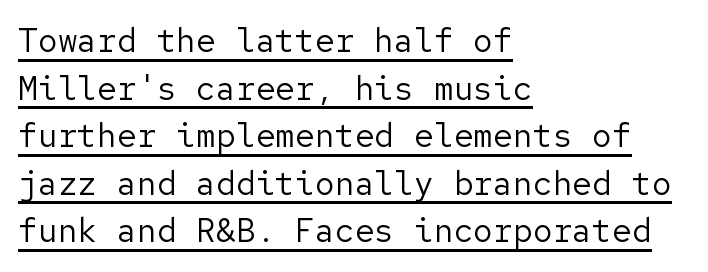
The image shows 33 px regular-weight sans-serif type, upright; set left-aligned, normal line spacing (1.44x), normal letter spacing, underlined; low stroke contrast and a medium x-height.
